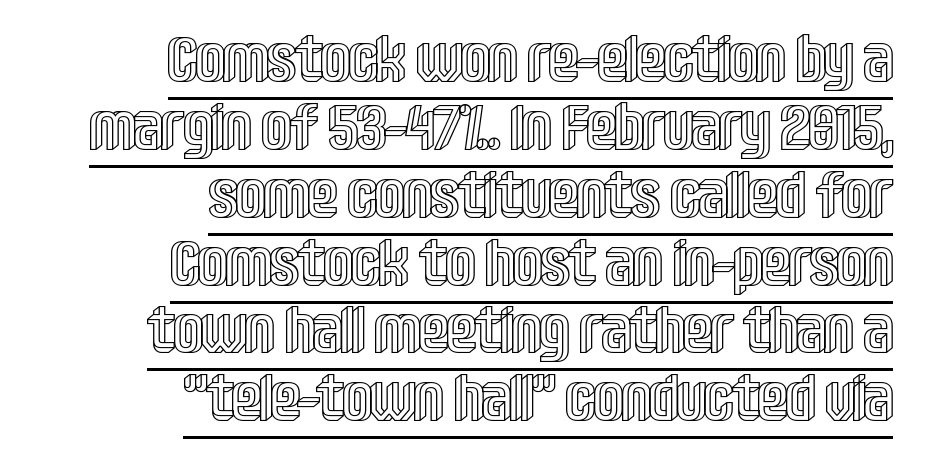
The image shows 64 px condensed type, upright; set right-aligned, tight line spacing (1.06x), normal letter spacing, underlined; a large x-height.
